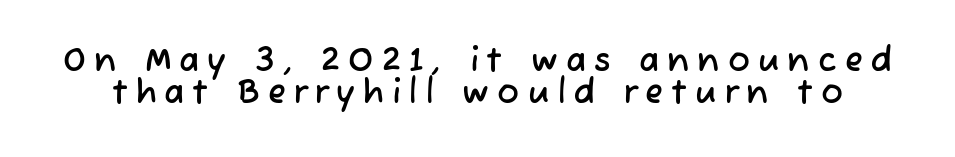
The image shows 33 px sans-serif type; set tight line spacing (0.97x), unusually wide letter spacing (+0.24 em), not underlined; low stroke contrast and a medium x-height.
